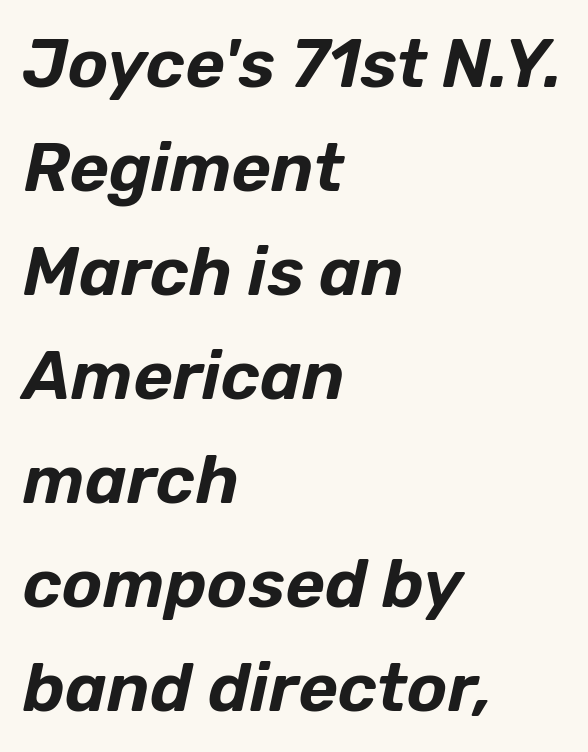
Default kerning and tracking; the words read as compact shapes. One-word summary of the alignment: left. This sample has the flowing, uneven cadence of proportional lettering. Unmarked baselines from the first word to the last.
